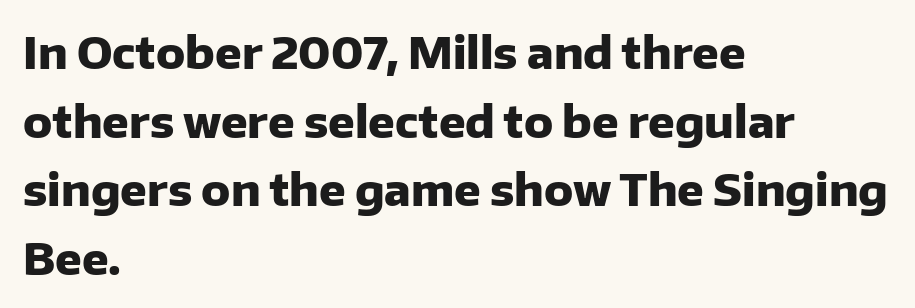
{"serif": "no", "italic": "no", "bold": "yes", "weight": "heavy", "width": "normal", "stroke_contrast": "low", "x_height": "medium", "monospaced": "no", "underline": "no", "align": "left", "line_spacing": "normal", "line_spacing_ratio": 1.56, "letter_spacing": "normal", "letter_spacing_em": 0.0, "glyph_px": 44}
